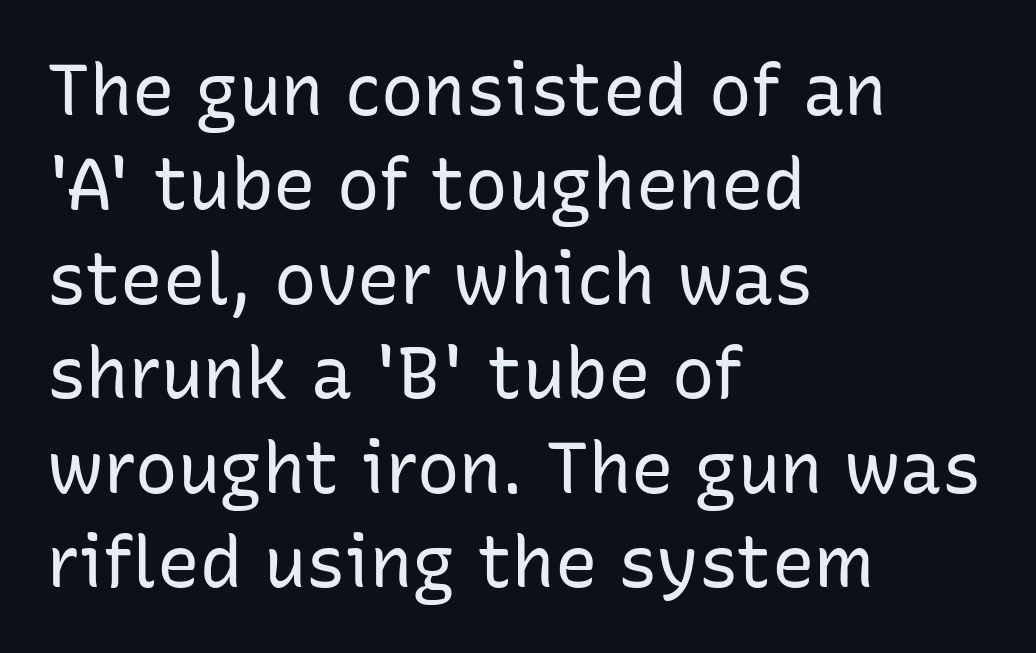
Q: Is the text bold? A: No.
Q: Is the text italic (slanted)? A: No, it is upright.
Q: Is the typeface a serif or a sans-serif typeface? A: Sans-serif.
Q: Is the text underlined? A: No.
Q: How is the paragraph aligned? A: Left-aligned.
Q: Is the spacing between letters normal or unusually wide? A: Normal.
Q: Is the spacing between lines tight, normal or loose? A: Normal.
Q: Width (condensed, normal, or wide)? A: Normal.
Q: Stroke contrast? A: Low.
Q: x-height? A: Medium.
Q: Monospaced? A: No.
